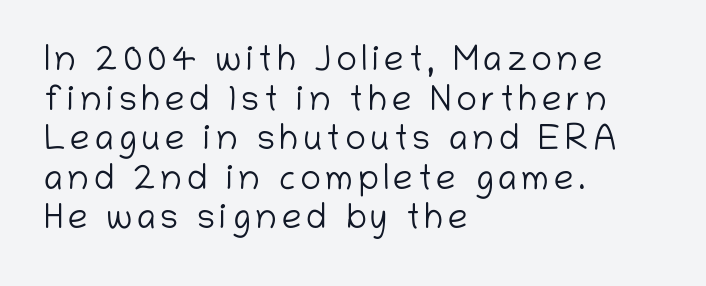
The image shows 35 px light sans-serif type, upright; set left-aligned, tight line spacing (1.13x), not underlined; low stroke contrast and a medium x-height.
